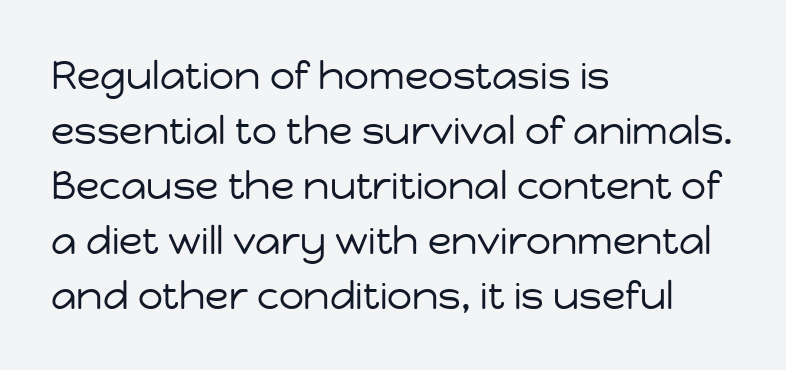
How are the letters spaced? Ordinarily, with no added tracking. The weight tops out at a normal text grade. Line beginnings align vertically; line endings do not. These lines are composed in type without serifs. Plain, unruled lines of type.
